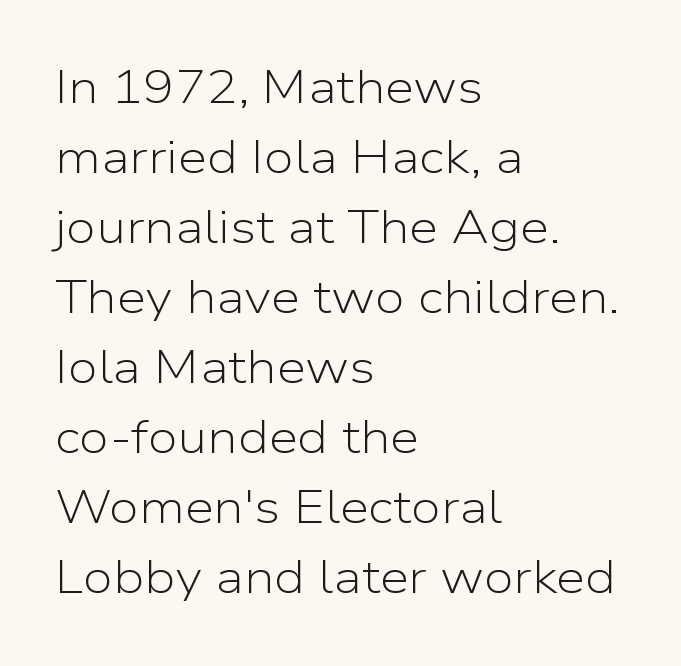
Q: Is the text bold? A: No.
Q: Is the text italic (slanted)? A: No, it is upright.
Q: Is the typeface a serif or a sans-serif typeface? A: Sans-serif.
Q: Is the text underlined? A: No.
Q: How is the paragraph aligned? A: Left-aligned.
Q: Is the spacing between letters normal or unusually wide? A: Normal.
Q: Is the spacing between lines tight, normal or loose? A: Normal.
Q: Width (condensed, normal, or wide)? A: Normal.
Q: Stroke contrast? A: Low.
Q: x-height? A: Medium.
Q: Monospaced? A: No.
